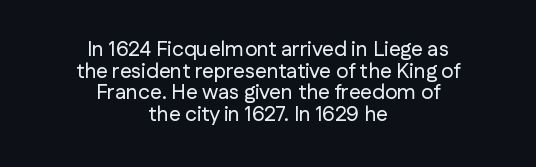
{"italic": "no", "underline": "no", "align": "center", "line_spacing": "tight", "line_spacing_ratio": 1.03, "letter_spacing": "normal", "letter_spacing_em": 0.0, "glyph_px": 21}
